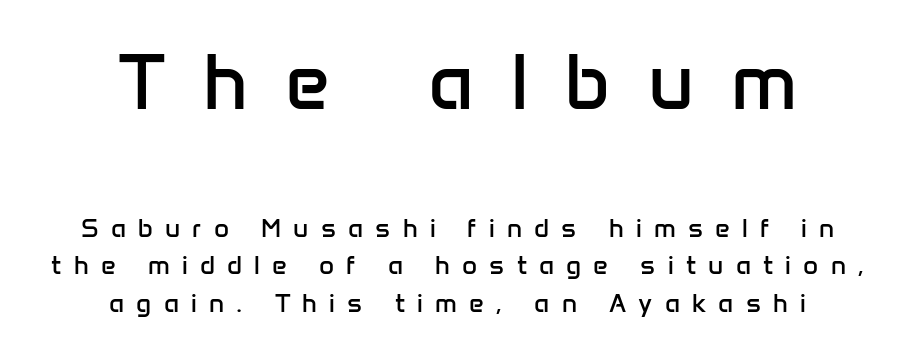
Q: Is the text bold? A: No.
Q: Is the text italic (slanted)? A: No, it is upright.
Q: Is the typeface a serif or a sans-serif typeface? A: Sans-serif.
Q: Is the text underlined? A: No.
Q: How is the paragraph aligned? A: Centered.
Q: Is the spacing between letters normal or unusually wide? A: Unusually wide.
Q: Is the spacing between lines tight, normal or loose? A: Normal.
Q: Which block of text is set in a larger size, the first (top) or the second (bottom)? A: The first (top) one.
Q: Width (condensed, normal, or wide)? A: Normal.
Q: Stroke contrast? A: Low.
Q: x-height? A: Medium.
Q: Monospaced? A: No.
